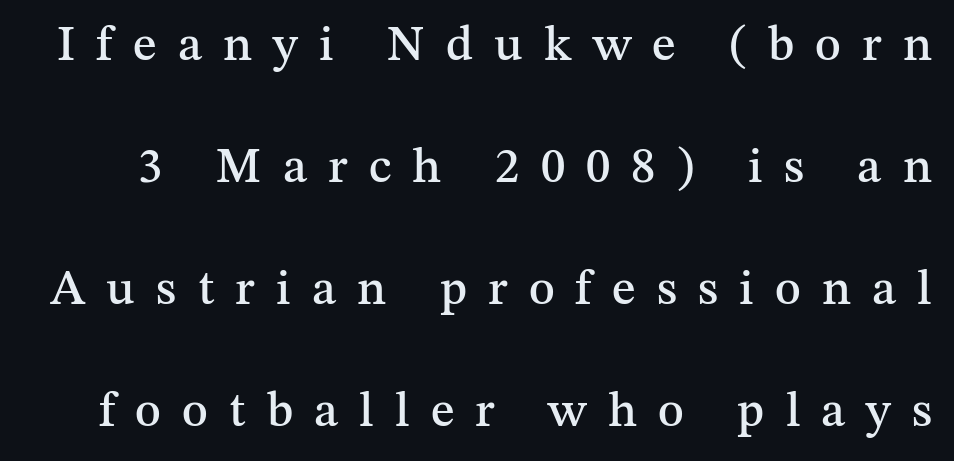
Rendered with straight, roman letterforms. Looks like regular typesetting: each glyph gets only the width it needs. A clean baseline with only descenders dipping below it. Yep, those are serifs on the letters.
